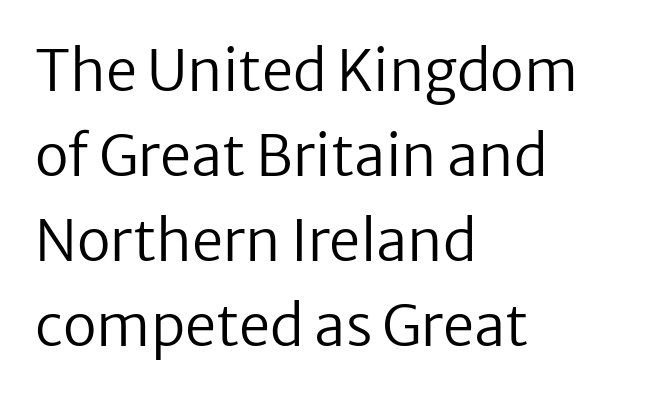
{"serif": "no", "italic": "no", "bold": "no", "weight": "regular", "width": "normal", "stroke_contrast": "low", "x_height": "medium", "monospaced": "no", "underline": "no", "align": "left", "line_spacing": "normal", "line_spacing_ratio": 1.52, "letter_spacing": "normal", "letter_spacing_em": 0.0, "glyph_px": 56}
